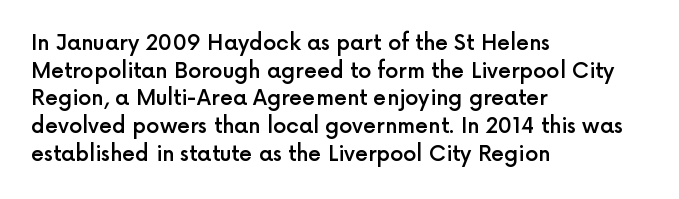
Q: Is the text bold? A: Semi-bold.
Q: Is the text italic (slanted)? A: No, it is upright.
Q: Is the text underlined? A: No.
Q: How is the paragraph aligned? A: Left-aligned.
Q: Is the spacing between letters normal or unusually wide? A: Normal.
Q: Is the spacing between lines tight, normal or loose? A: Normal.
